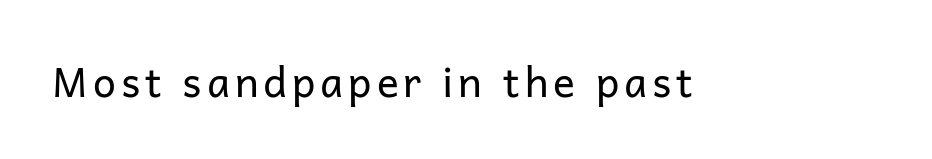
The image shows 41 px regular-weight sans-serif type, upright; set not underlined; low stroke contrast and a medium x-height.
